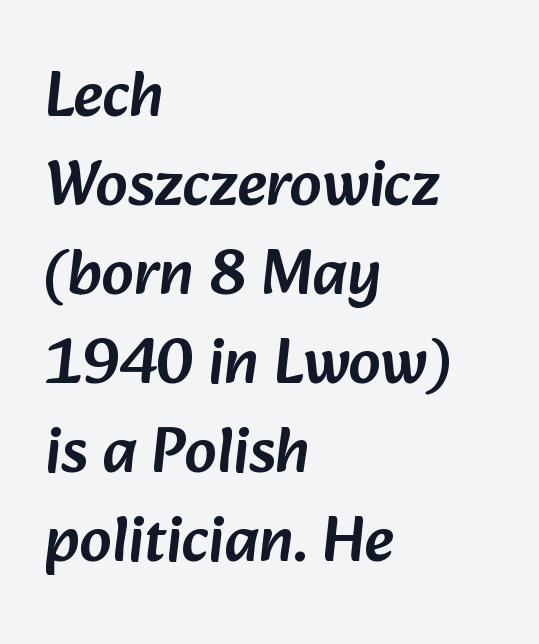
Q: Is the typeface a serif or a sans-serif typeface? A: Sans-serif.
Q: Is the text underlined? A: No.
Q: How is the paragraph aligned? A: Left-aligned.
Q: Is the spacing between letters normal or unusually wide? A: Normal.
Q: Is the spacing between lines tight, normal or loose? A: Normal.
Q: Width (condensed, normal, or wide)? A: Normal.
Q: Stroke contrast? A: Low.
Q: x-height? A: Medium.
Q: Monospaced? A: No.
